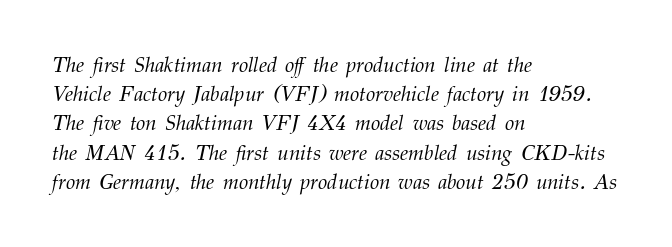
{"italic": "yes", "lean": "right", "slant_degrees": 12, "bold": "no", "underline": "no", "align": "left", "line_spacing": "normal", "line_spacing_ratio": 1.39, "letter_spacing": "normal", "letter_spacing_em": 0.0, "glyph_px": 21}
